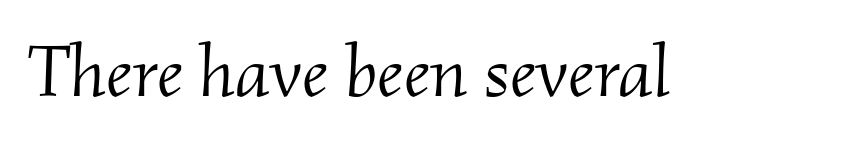
Q: Is the text bold? A: No.
Q: Is the text italic (slanted)? A: Yes, it leans right by about 2 degrees.
Q: Is the typeface a serif or a sans-serif typeface? A: Serif.
Q: Is the text underlined? A: No.
Q: Is the spacing between letters normal or unusually wide? A: Normal.
Q: Width (condensed, normal, or wide)? A: Normal.
Q: Stroke contrast? A: Medium.
Q: x-height? A: Small.
Q: Monospaced? A: No.
